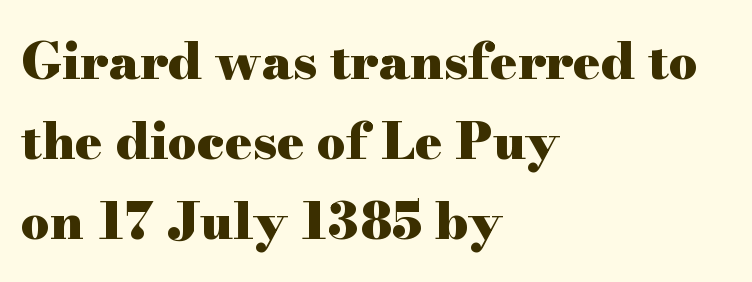
The image shows 51 px heavy, wide serif type, upright; set left-aligned, normal line spacing (1.57x), normal letter spacing, not underlined; high stroke contrast and a small x-height.
